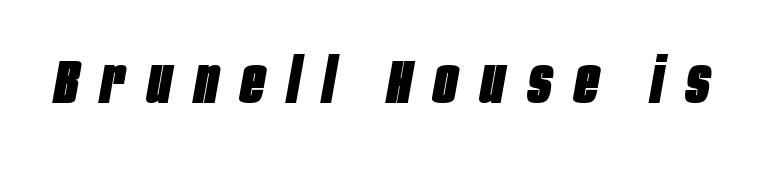
Q: Is the text bold? A: Yes.
Q: Is the text italic (slanted)? A: Yes, it leans right by about 10 degrees.
Q: Is the text underlined? A: No.
Q: Is the spacing between letters normal or unusually wide? A: Unusually wide.
Q: Width (condensed, normal, or wide)? A: Condensed.
Q: Stroke contrast? A: Low.
Q: x-height? A: Large.
Q: Monospaced? A: No.
